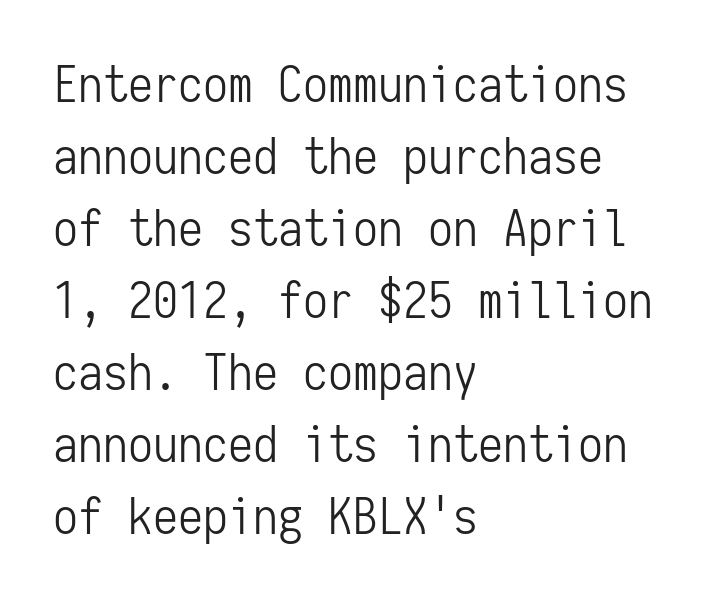
Q: Is the text bold? A: No.
Q: Is the text italic (slanted)? A: No, it is upright.
Q: Is the typeface a serif or a sans-serif typeface? A: Sans-serif.
Q: Is the text underlined? A: No.
Q: How is the paragraph aligned? A: Left-aligned.
Q: Is the spacing between letters normal or unusually wide? A: Normal.
Q: Is the spacing between lines tight, normal or loose? A: Normal.
Q: Width (condensed, normal, or wide)? A: Condensed.
Q: Stroke contrast? A: Low.
Q: x-height? A: Medium.
Q: Monospaced? A: Yes.
